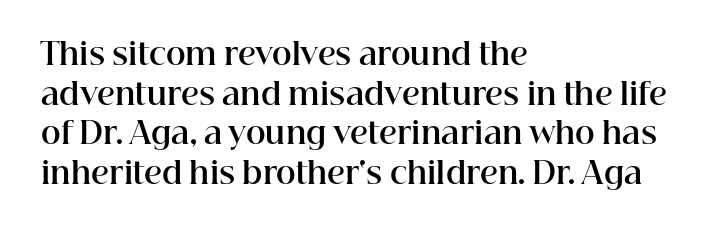
{"serif": "yes", "italic": "no", "bold": "yes", "weight": "bold", "width": "normal", "stroke_contrast": "high", "x_height": "medium", "monospaced": "no", "underline": "no", "align": "left", "line_spacing": "normal", "line_spacing_ratio": 1.32, "letter_spacing": "normal", "letter_spacing_em": 0.0, "glyph_px": 30}
